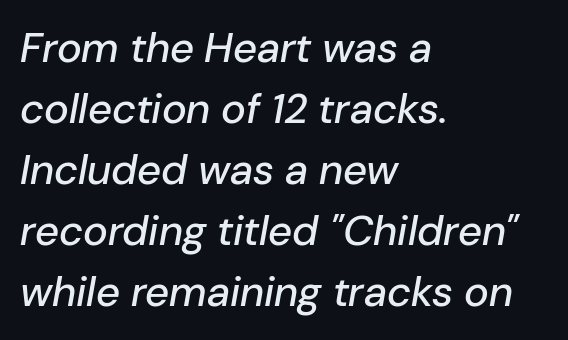
Q: Is the text italic (slanted)? A: Yes, it leans right by about 10 degrees.
Q: Is the text underlined? A: No.
Q: How is the paragraph aligned? A: Left-aligned.
Q: Is the spacing between letters normal or unusually wide? A: Normal.
Q: Is the spacing between lines tight, normal or loose? A: Normal.
Q: Width (condensed, normal, or wide)? A: Normal.
Q: Stroke contrast? A: Low.
Q: x-height? A: Medium.
Q: Monospaced? A: No.
